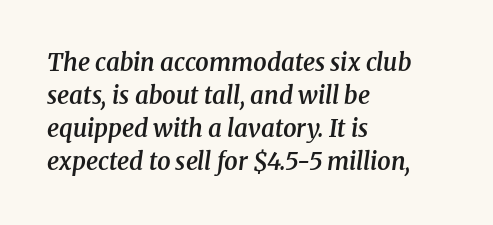
Is the type slanted? Yes — the strokes lean at a clear angle. Line spacing here is normal. Unmarked baselines from the first word to the last. The face used here is rendered with its standard letterfit. The paragraph has a hard left edge and a soft right edge.
